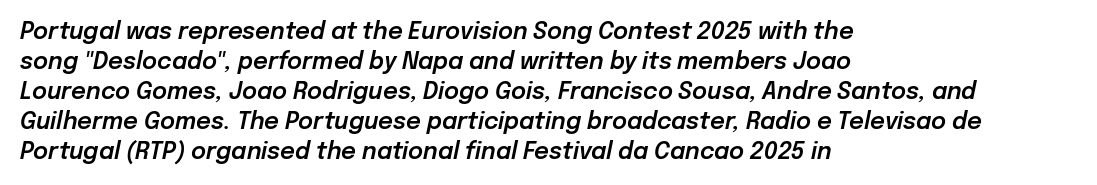
Standard letterfit; no display-style spreading of the glyphs. Is the block centered? No — it sits flush against the left margin. It's the slanting kind of type. How would I describe the line gaps? Plain and ordinary.
